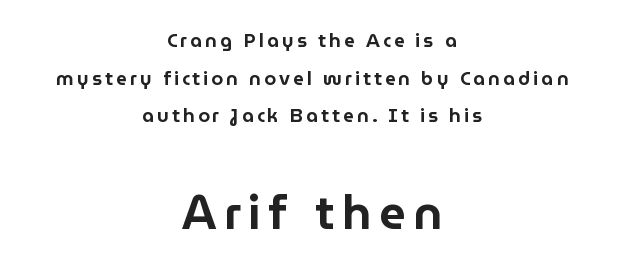
{"serif": "no", "italic": "no", "width": "normal", "stroke_contrast": "low", "x_height": "medium", "monospaced": "no", "underline": "no", "align": "center", "line_spacing": "loose", "line_spacing_ratio": 1.98, "larger_block": "second", "size_ratio": 2.47, "glyph_px": 47}
